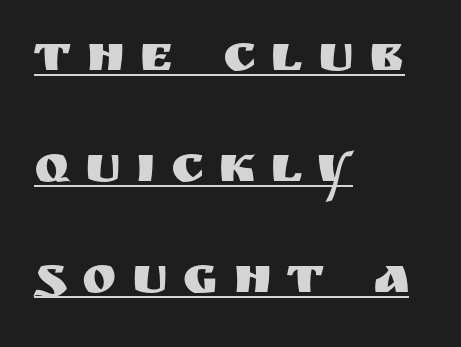
The image shows 52 px sans-serif type, upright; set left-aligned, loose line spacing (2.13x), unusually wide letter spacing (+0.29 em), underlined; medium stroke contrast and a large x-height.
